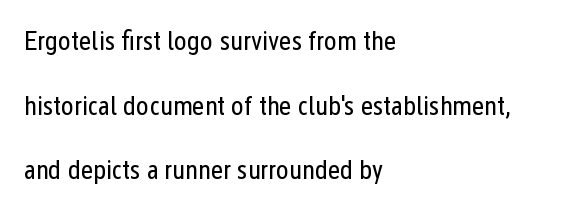
{"italic": "no", "bold": "no", "underline": "no", "align": "left", "line_spacing": "loose", "line_spacing_ratio": 2.39, "letter_spacing": "normal", "letter_spacing_em": 0.0, "glyph_px": 27}
